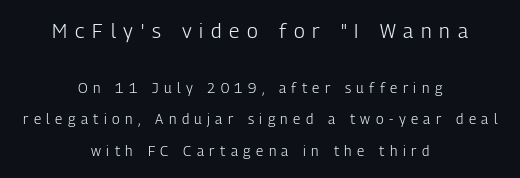
The font is comparable to plain body text, perhaps lighter. Ordinary non-slanted type is in use. The passage is arranged like a title page — every line centered. Loose tracking; the words dissolve into strings of separated letters. Bare-footed words on every line.
